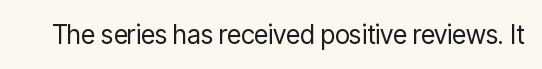
Q: Is the text bold? A: No.
Q: Is the text italic (slanted)? A: No, it is upright.
Q: Is the text underlined? A: No.
Q: Is the spacing between letters normal or unusually wide? A: Normal.
